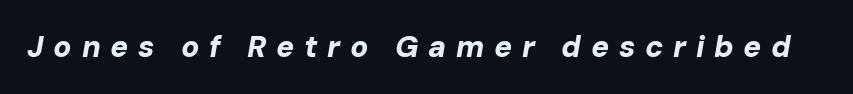
{"italic": "yes", "lean": "right", "slant_degrees": 10, "bold": "yes", "weight": "bold", "width": "normal", "stroke_contrast": "low", "x_height": "medium", "monospaced": "no", "underline": "no", "letter_spacing": "wide", "letter_spacing_em": 0.32, "glyph_px": 30}
